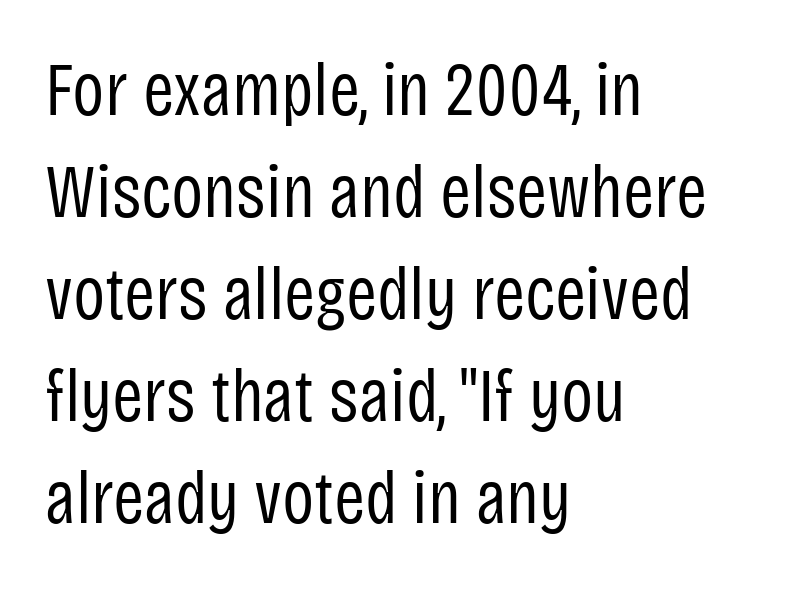
Q: Is the text bold? A: No.
Q: Is the text italic (slanted)? A: No, it is upright.
Q: Is the typeface a serif or a sans-serif typeface? A: Sans-serif.
Q: Is the text underlined? A: No.
Q: How is the paragraph aligned? A: Left-aligned.
Q: Is the spacing between letters normal or unusually wide? A: Normal.
Q: Is the spacing between lines tight, normal or loose? A: Normal.
Q: Width (condensed, normal, or wide)? A: Condensed.
Q: Stroke contrast? A: Low.
Q: x-height? A: Large.
Q: Monospaced? A: No.
